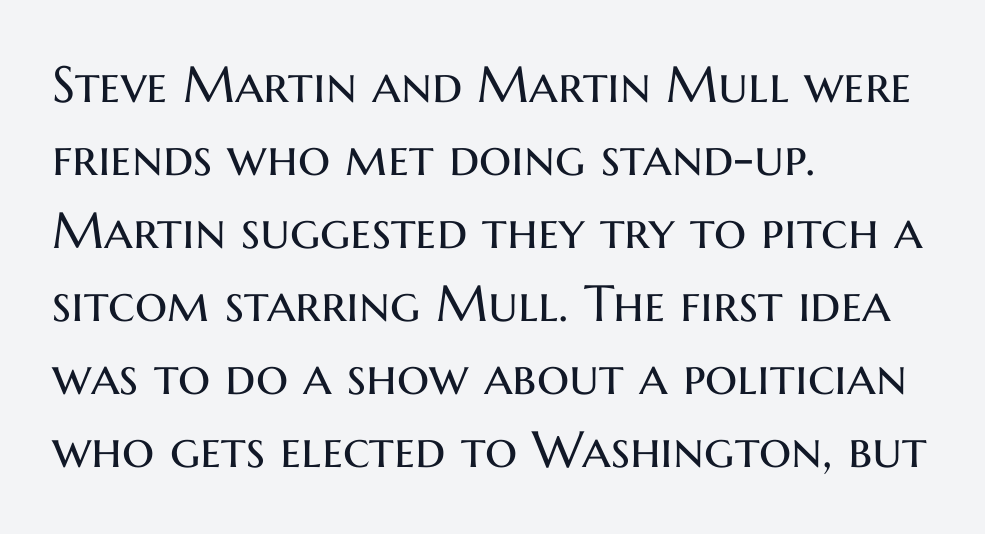
Q: Is the text bold? A: No.
Q: Is the text italic (slanted)? A: No, it is upright.
Q: Is the typeface a serif or a sans-serif typeface? A: Sans-serif.
Q: Is the text underlined? A: No.
Q: How is the paragraph aligned? A: Left-aligned.
Q: Is the spacing between letters normal or unusually wide? A: Normal.
Q: Is the spacing between lines tight, normal or loose? A: Normal.
Q: Width (condensed, normal, or wide)? A: Normal.
Q: Stroke contrast? A: Medium.
Q: x-height? A: Medium.
Q: Monospaced? A: No.
